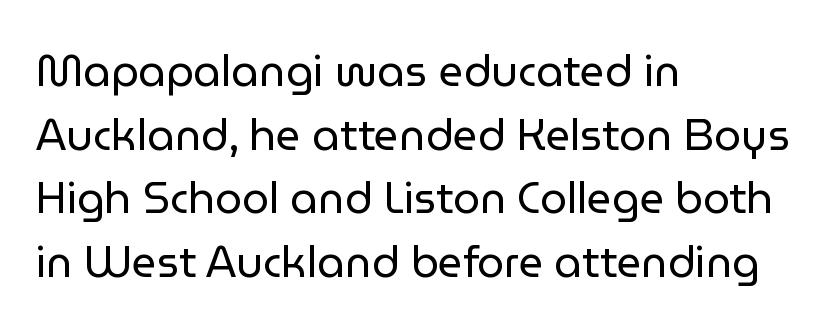
Typographically, this falls in the sans-serif category. This block has exactly the height ordinary leading produces. Posture: straight, roman, zero tilt. Visually the block forms a straight wall on the left and a jagged coastline on the right. Counters stay open thanks to moderate or lighter strokes.
